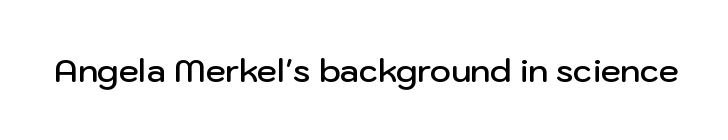
The image shows 32 px semibold sans-serif type, upright; set normal letter spacing, not underlined; low stroke contrast and a medium x-height.
